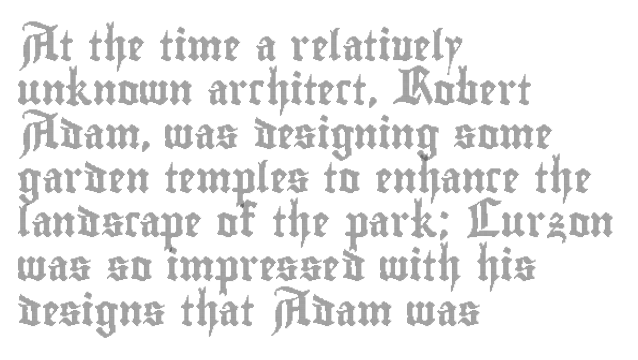
{"italic": "no", "width": "condensed", "x_height": "small", "monospaced": "no", "underline": "no", "align": "left", "line_spacing": "normal", "line_spacing_ratio": 1.47, "letter_spacing": "normal", "letter_spacing_em": 0.0, "glyph_px": 30}
